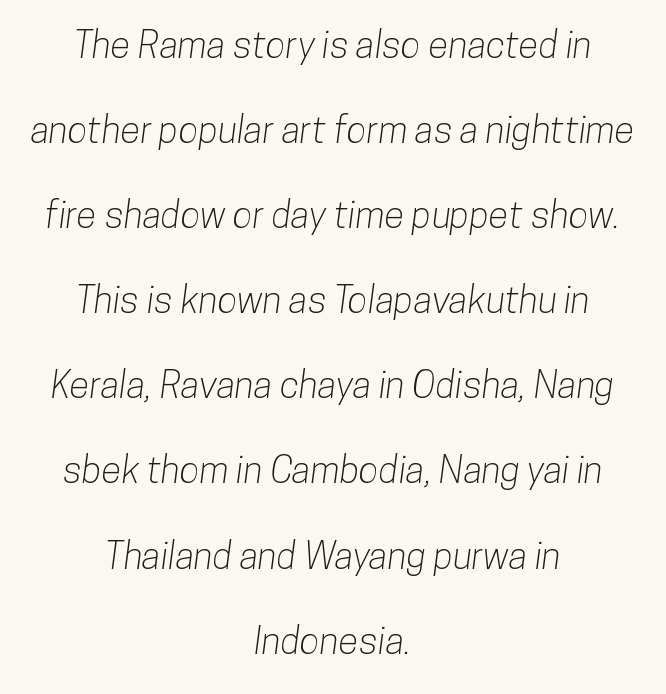
{"serif": "no", "width": "condensed", "stroke_contrast": "low", "x_height": "medium", "monospaced": "no", "underline": "no", "align": "center", "line_spacing": "loose", "line_spacing_ratio": 2.3, "letter_spacing": "normal", "letter_spacing_em": 0.0, "glyph_px": 37}
